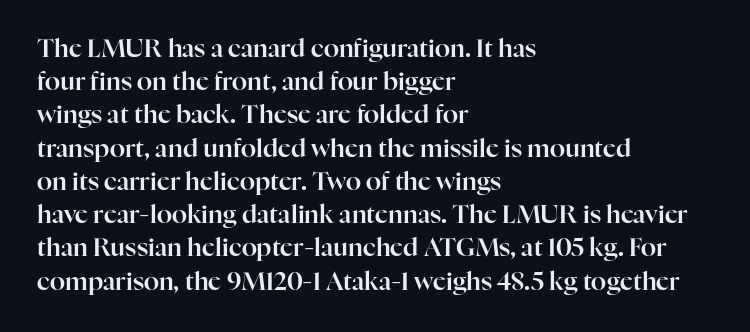
Q: Is the text italic (slanted)? A: No, it is upright.
Q: Is the text underlined? A: No.
Q: How is the paragraph aligned? A: Left-aligned.
Q: Is the spacing between letters normal or unusually wide? A: Normal.
Q: Is the spacing between lines tight, normal or loose? A: Normal.
